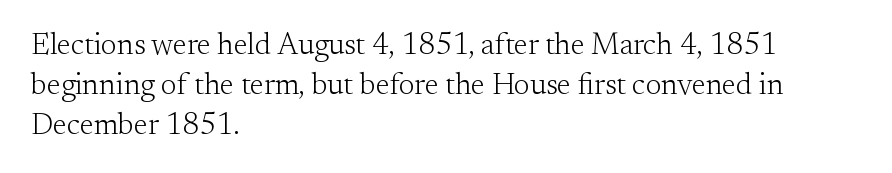
{"serif": "yes", "italic": "no", "bold": "no", "weight": "light", "width": "normal", "stroke_contrast": "medium", "x_height": "small", "monospaced": "no", "underline": "no", "align": "left", "line_spacing": "normal", "line_spacing_ratio": 1.33, "letter_spacing": "normal", "letter_spacing_em": 0.0, "glyph_px": 30}
